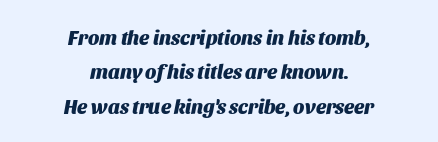
{"italic": "yes", "lean": "right", "slant_degrees": 11, "bold": "yes", "underline": "no", "align": "center", "line_spacing_ratio": 1.72, "letter_spacing": "normal", "letter_spacing_em": 0.0, "glyph_px": 20}
